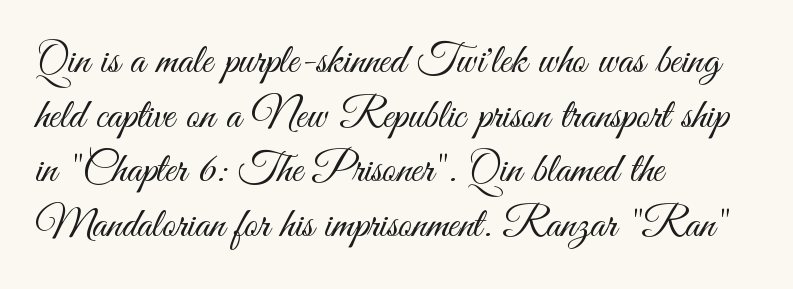
Type style note: lacks serifs. Summary of weight: not heavy and not bold. The rendering uses natural spacing where letterforms have individual widths. The face used here is rendered with its standard letterfit. Line starts are locked; line ends wander.
